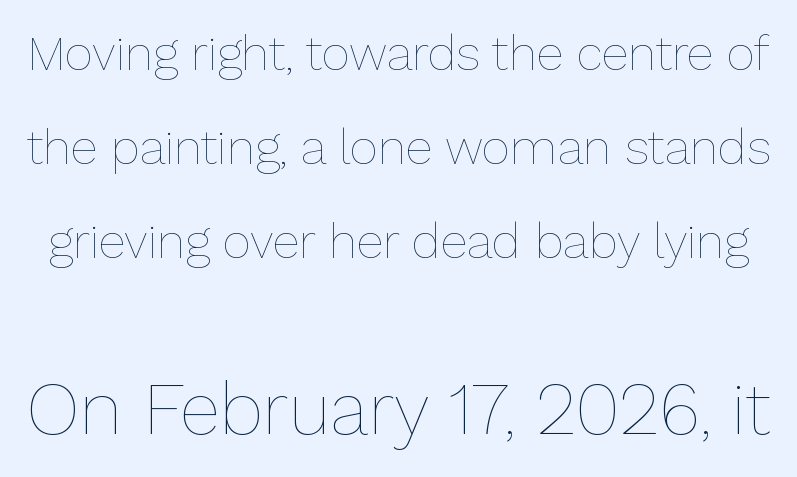
{"italic": "no", "bold": "no", "weight": "thin", "width": "normal", "stroke_contrast": "low", "x_height": "medium", "monospaced": "no", "underline": "no", "line_spacing": "loose", "line_spacing_ratio": 1.92, "letter_spacing": "normal", "letter_spacing_em": 0.0, "larger_block": "second", "size_ratio": 1.51, "glyph_px": 74}
